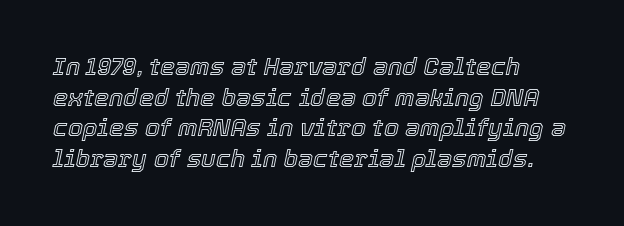
Q: Is the text italic (slanted)? A: Yes, it leans right by about 12 degrees.
Q: Is the text underlined? A: No.
Q: Is the spacing between letters normal or unusually wide? A: Normal.
Q: Is the spacing between lines tight, normal or loose? A: Normal.
